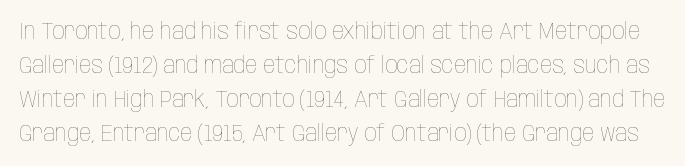
{"italic": "no", "bold": "no", "underline": "no", "line_spacing": "normal", "line_spacing_ratio": 1.41, "letter_spacing": "normal", "letter_spacing_em": 0.0, "glyph_px": 24}
